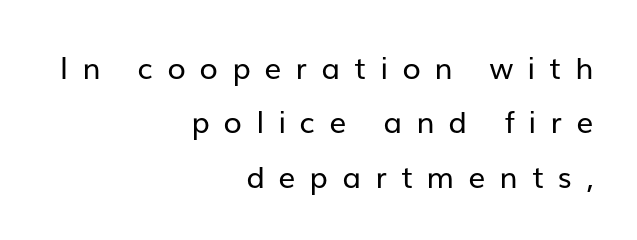
{"serif": "no", "italic": "no", "bold": "no", "weight": "regular", "width": "normal", "stroke_contrast": "low", "x_height": "medium", "monospaced": "no", "underline": "no", "align": "right", "line_spacing_ratio": 1.81, "letter_spacing": "wide", "letter_spacing_em": 0.47, "glyph_px": 30}
